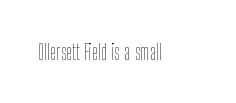
The space directly below the letters is spotless. Quick note: not italic, upright. The line texture is even and compact thanks to regular tracking. These glyphs show unthickened strokes, regular width or finer.
